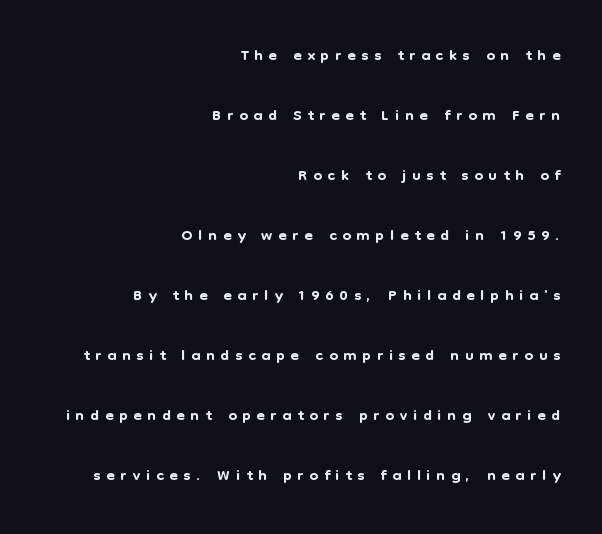
The image shows 24 px text type, upright; set right-aligned, loose line spacing (2.5x), unusually wide letter spacing (+0.24 em), not underlined.
